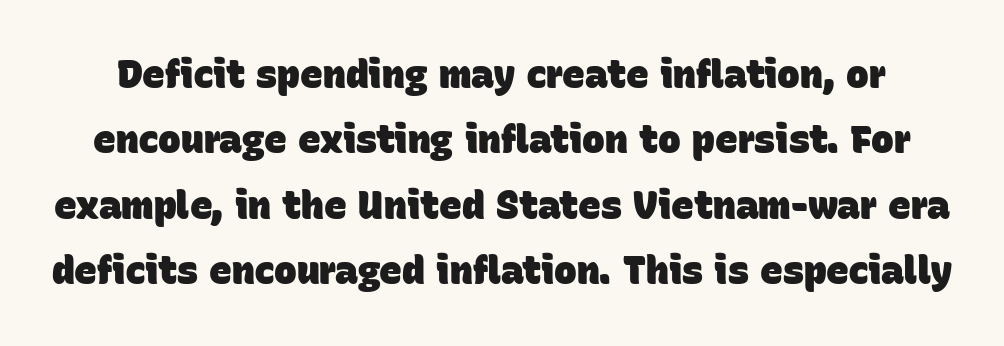
The image shows 38 px heavy sans-serif type; set line spacing 1.72x, normal letter spacing, not underlined; low stroke contrast and a large x-height.
